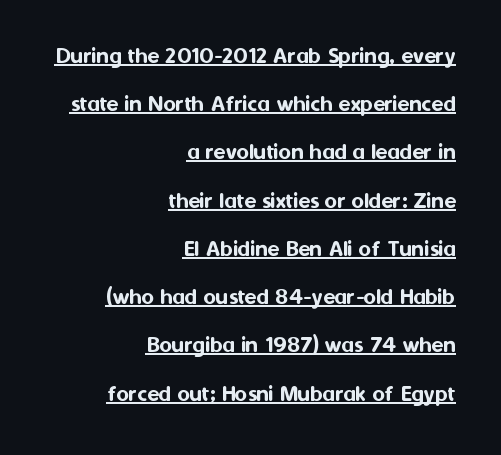
{"italic": "no", "underline": "yes", "align": "right", "line_spacing": "loose", "line_spacing_ratio": 2.01, "letter_spacing": "normal", "letter_spacing_em": 0.0, "glyph_px": 24}
